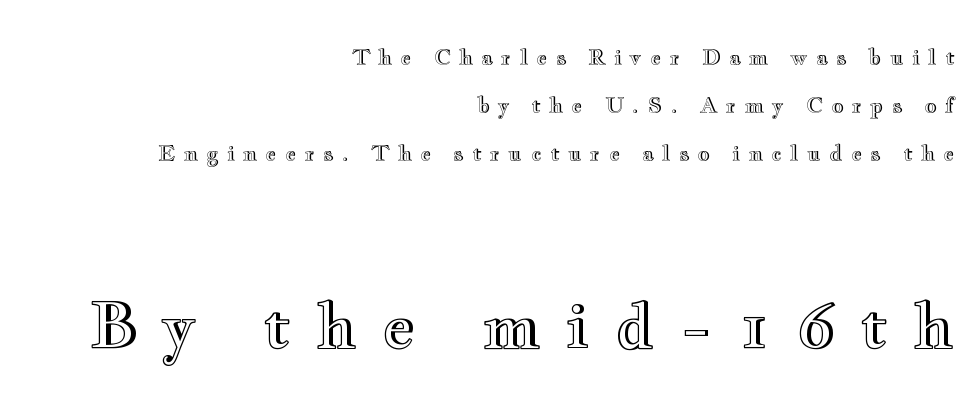
The image shows 63 px wide type, upright; set right-aligned, loose line spacing (2.28x), unusually wide letter spacing (+0.4 em), not underlined; the second (bottom) block is 3.0x larger; a small x-height.
